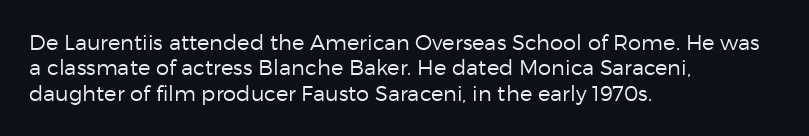
{"italic": "no", "bold": "no", "underline": "no", "align": "left", "line_spacing_ratio": 1.21, "letter_spacing": "normal", "letter_spacing_em": 0.0, "glyph_px": 21}
